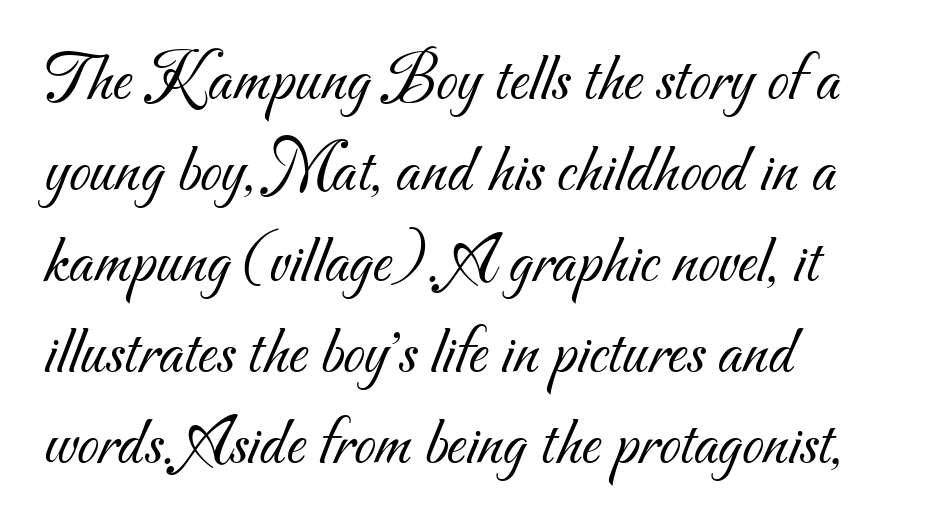
Q: Is the text bold? A: No.
Q: Is the typeface a serif or a sans-serif typeface? A: Sans-serif.
Q: Is the text underlined? A: No.
Q: How is the paragraph aligned? A: Left-aligned.
Q: Is the spacing between letters normal or unusually wide? A: Normal.
Q: Is the spacing between lines tight, normal or loose? A: Normal.
Q: Width (condensed, normal, or wide)? A: Normal.
Q: Stroke contrast? A: Medium.
Q: x-height? A: Small.
Q: Monospaced? A: No.
